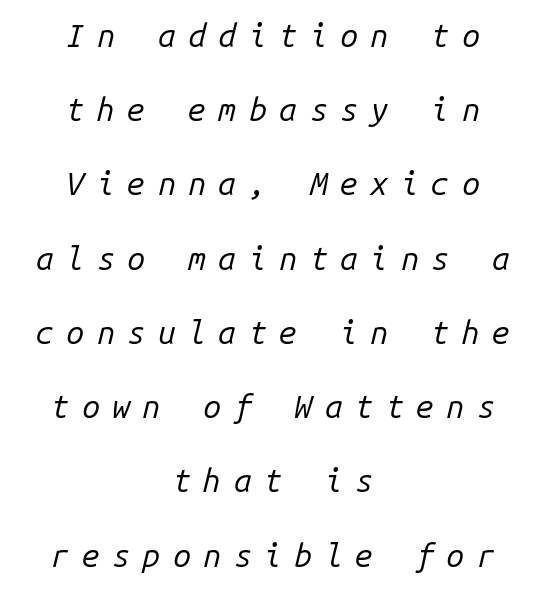
The image shows 32 px regular-weight type, italic (leaning right), monospaced; set centered, loose line spacing (2.32x), unusually wide letter spacing (+0.39 em), not underlined; low stroke contrast and a medium x-height.
